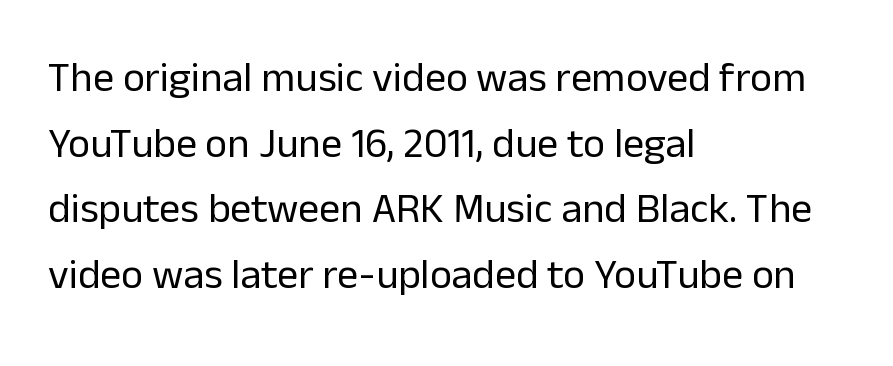
{"serif": "no", "italic": "no", "bold": "no", "weight": "regular", "width": "normal", "stroke_contrast": "low", "x_height": "medium", "monospaced": "no", "underline": "no", "align": "left", "line_spacing": "normal", "line_spacing_ratio": 1.56, "letter_spacing": "normal", "letter_spacing_em": 0.0, "glyph_px": 42}
